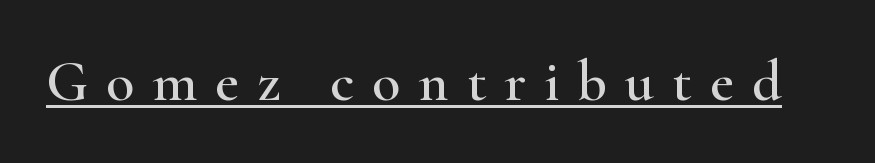
Q: Is the text italic (slanted)? A: No, it is upright.
Q: Is the typeface a serif or a sans-serif typeface? A: Serif.
Q: Is the text underlined? A: Yes.
Q: Is the spacing between letters normal or unusually wide? A: Unusually wide.
Q: Width (condensed, normal, or wide)? A: Wide.
Q: Stroke contrast? A: High.
Q: x-height? A: Small.
Q: Monospaced? A: No.
